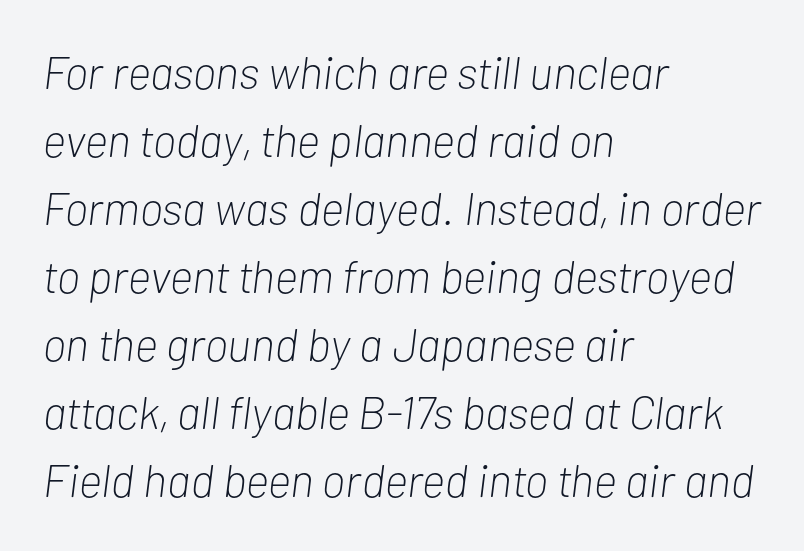
{"italic": "yes", "lean": "right", "slant_degrees": 7, "bold": "no", "weight": "light", "width": "condensed", "stroke_contrast": "low", "x_height": "medium", "monospaced": "no", "underline": "no", "align": "left", "line_spacing": "normal", "line_spacing_ratio": 1.48, "letter_spacing": "normal", "letter_spacing_em": 0.0, "glyph_px": 46}
